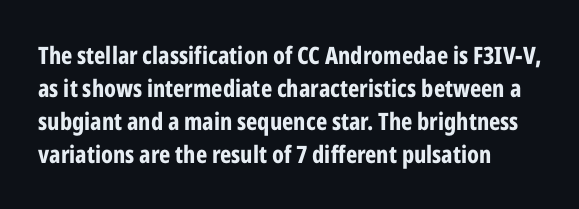
The lettering stays uniformly vertical, giving the passage a roman look. Baseline-to-baseline distance is the conventional proportion of letter height. This rendering features lettering with no underline. Glyph-to-glyph distance matches everyday printed text. Every letter is thick-stroked: bold, no question.
